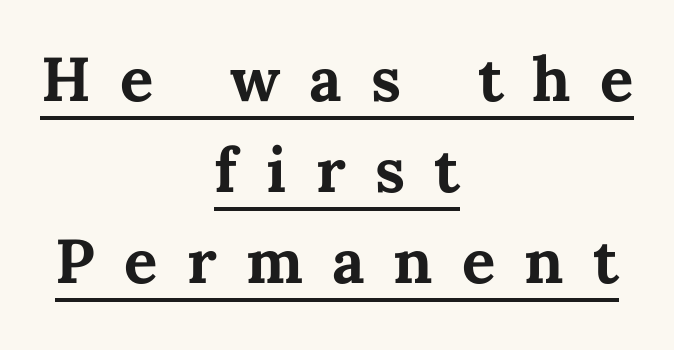
The image shows 62 px bold type, upright; set centered, normal line spacing (1.47x), unusually wide letter spacing (+0.47 em), underlined; medium stroke contrast and a medium x-height.
